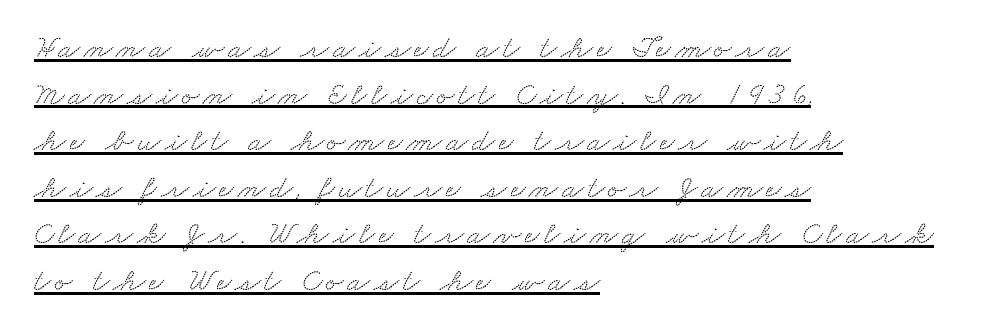
Q: Is the typeface a serif or a sans-serif typeface? A: Serif.
Q: Is the text underlined? A: Yes.
Q: How is the paragraph aligned? A: Left-aligned.
Q: Is the spacing between lines tight, normal or loose? A: Normal.
Q: Width (condensed, normal, or wide)? A: Wide.
Q: Stroke contrast? A: Low.
Q: x-height? A: Small.
Q: Monospaced? A: No.
